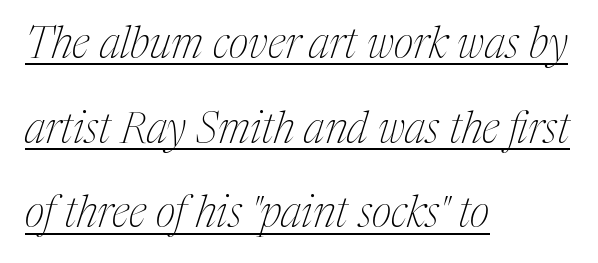
Compared with undecorated copy, this sample adds a rule below the words. A quiet, ordinary-to-light weight characterises the typeface. Does extra space separate the letters? No, they use regular spacing. What kind of face is this? One with serifs.
